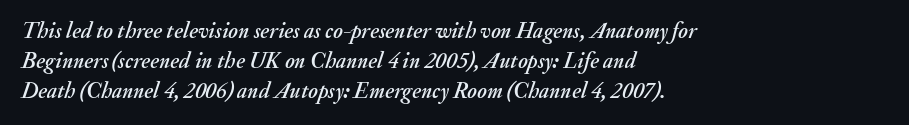
Q: Is the text italic (slanted)? A: Yes, it leans right by about 20 degrees.
Q: Is the text underlined? A: No.
Q: How is the paragraph aligned? A: Left-aligned.
Q: Is the spacing between letters normal or unusually wide? A: Normal.
Q: Is the spacing between lines tight, normal or loose? A: Normal.
